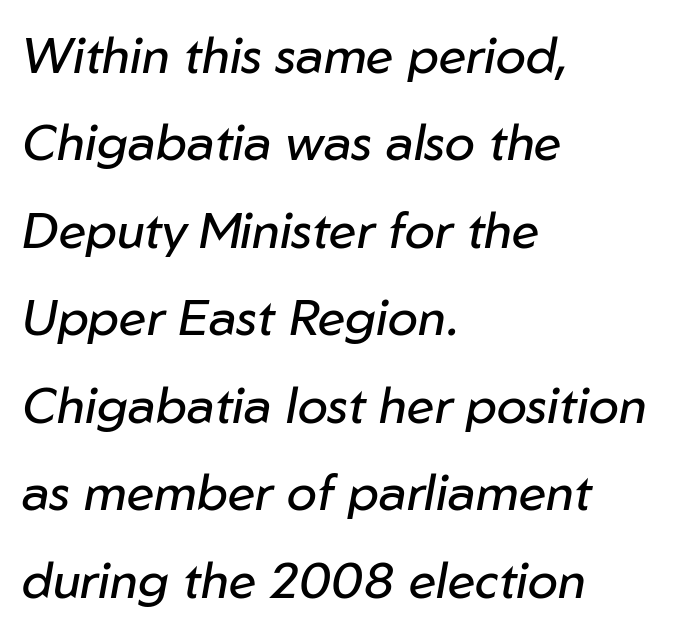
{"italic": "yes", "lean": "right", "slant_degrees": 10, "bold": "no", "weight": "regular", "width": "normal", "stroke_contrast": "low", "x_height": "medium", "monospaced": "no", "underline": "no", "align": "left", "line_spacing_ratio": 1.75, "letter_spacing": "normal", "letter_spacing_em": 0.0, "glyph_px": 50}
